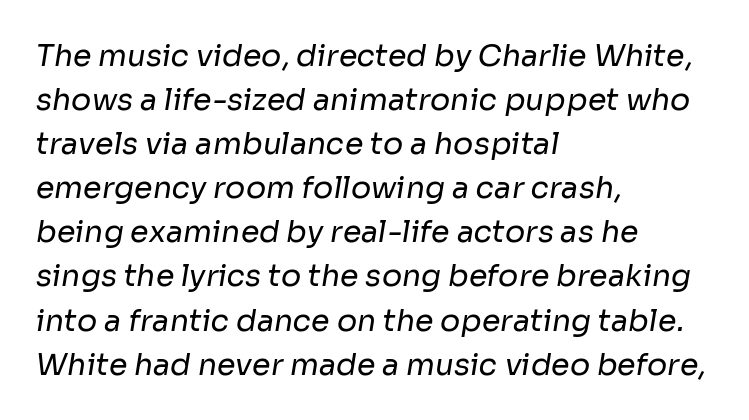
{"serif": "no", "bold": "no", "weight": "regular", "width": "normal", "stroke_contrast": "low", "x_height": "medium", "monospaced": "no", "underline": "no", "align": "left", "line_spacing": "normal", "line_spacing_ratio": 1.47, "letter_spacing": "normal", "letter_spacing_em": 0.0, "glyph_px": 30}
